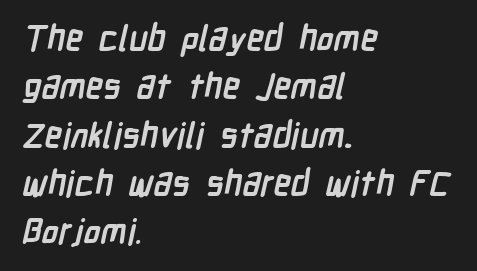
Q: Is the text bold? A: Yes.
Q: Is the typeface a serif or a sans-serif typeface? A: Sans-serif.
Q: Is the text underlined? A: No.
Q: How is the paragraph aligned? A: Left-aligned.
Q: Is the spacing between letters normal or unusually wide? A: Normal.
Q: Is the spacing between lines tight, normal or loose? A: Normal.
Q: Width (condensed, normal, or wide)? A: Condensed.
Q: Stroke contrast? A: Low.
Q: x-height? A: Medium.
Q: Monospaced? A: No.
